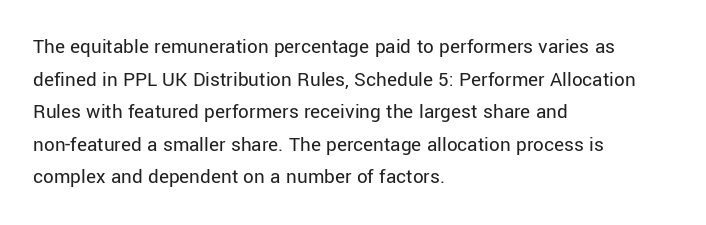
{"italic": "no", "bold": "no", "underline": "no", "align": "left", "line_spacing": "normal", "line_spacing_ratio": 1.55, "letter_spacing": "normal", "letter_spacing_em": 0.0, "glyph_px": 21}
